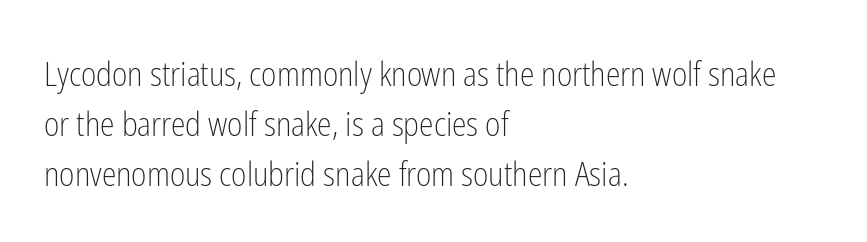
The image shows 33 px light, condensed sans-serif type, upright; set left-aligned, normal line spacing (1.51x), normal letter spacing, not underlined; low stroke contrast and a medium x-height.
